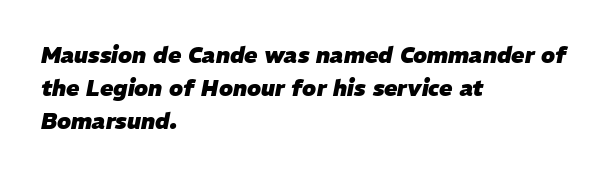
{"italic": "yes", "lean": "right", "slant_degrees": 11, "bold": "yes", "underline": "no", "align": "left", "line_spacing": "normal", "line_spacing_ratio": 1.5, "letter_spacing": "normal", "letter_spacing_em": 0.0, "glyph_px": 22}
